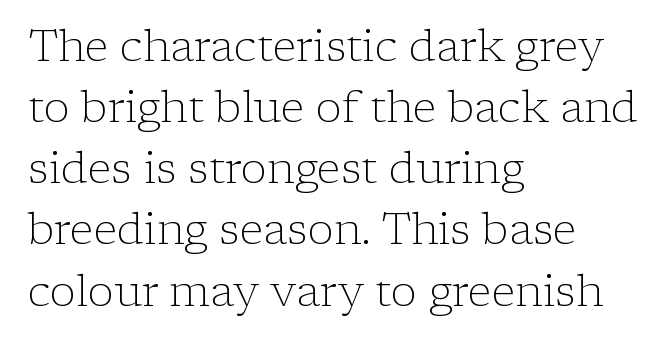
The paragraph shown leans on its left margin. The line texture is even and compact thanks to regular tracking. This is not heavy type; no bold has been used. Reading down the column, the eye jumps a familiar distance to each next line. The words here are not underlined. Is this a fixed-width face? No — the glyphs have proportional, varying widths.
